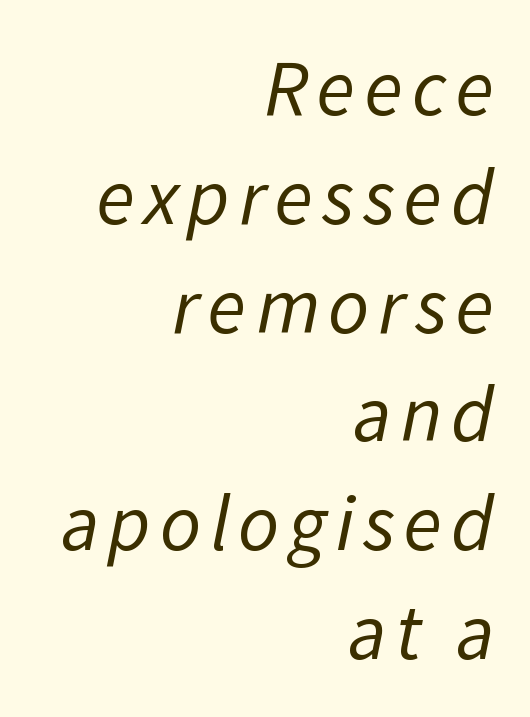
{"serif": "no", "bold": "no", "weight": "regular", "width": "normal", "stroke_contrast": "low", "x_height": "medium", "monospaced": "no", "underline": "no", "align": "right", "line_spacing": "normal", "line_spacing_ratio": 1.36, "glyph_px": 80}
